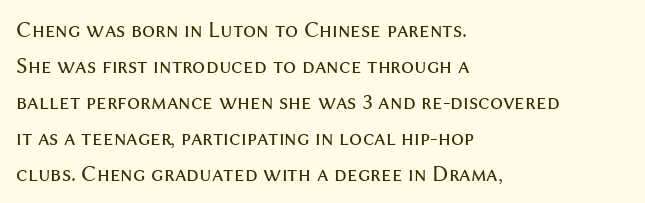
{"italic": "no", "bold": "no", "underline": "no", "align": "left", "line_spacing": "normal", "line_spacing_ratio": 1.56, "letter_spacing": "normal", "letter_spacing_em": 0.0, "glyph_px": 23}
